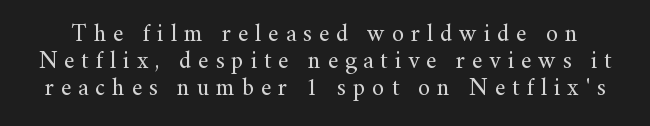
Q: Is the text bold? A: No.
Q: Is the text italic (slanted)? A: No, it is upright.
Q: Is the text underlined? A: No.
Q: Is the spacing between letters normal or unusually wide? A: Unusually wide.
Q: Is the spacing between lines tight, normal or loose? A: Tight.
